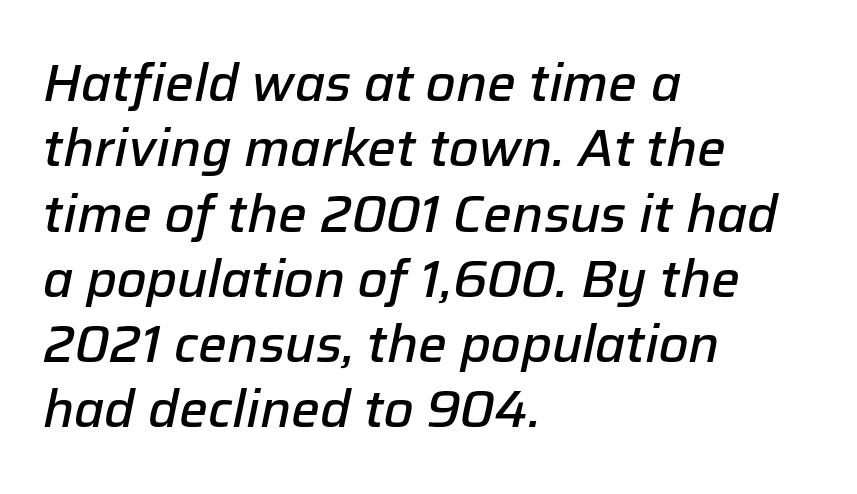
Q: Is the text bold? A: Semi-bold.
Q: Is the text italic (slanted)? A: Yes, it leans right by about 12 degrees.
Q: Is the text underlined? A: No.
Q: How is the paragraph aligned? A: Left-aligned.
Q: Is the spacing between letters normal or unusually wide? A: Normal.
Q: Is the spacing between lines tight, normal or loose? A: Normal.
Q: Width (condensed, normal, or wide)? A: Normal.
Q: Stroke contrast? A: Low.
Q: x-height? A: Medium.
Q: Monospaced? A: No.
